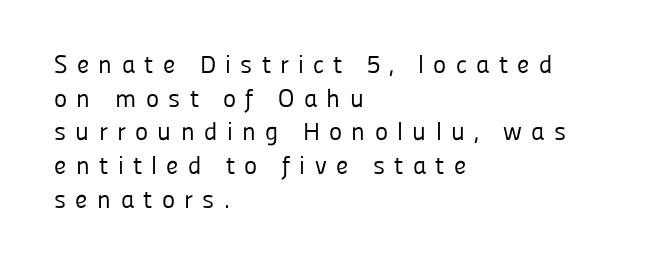
Line spacing here is normal. Lines of text with bare space underneath. The typesetting does not lean heavy: it is not bold. Every stem runs plumb, perpendicular to the baseline. Line starts are locked; line ends wander.
